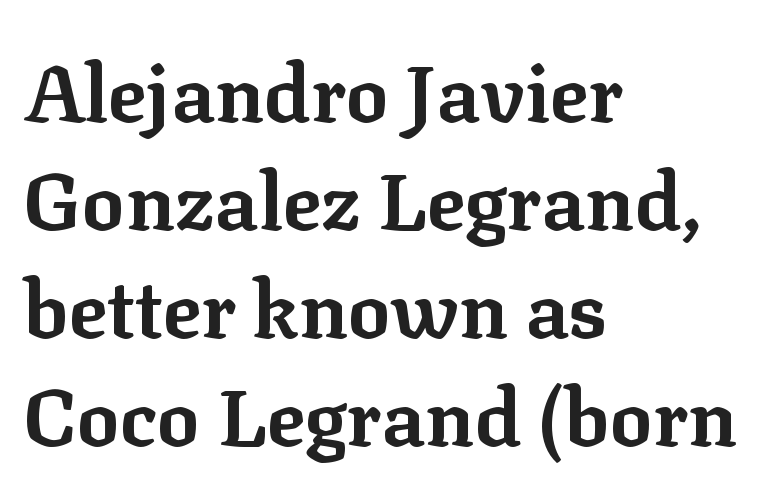
{"serif": "yes", "italic": "no", "bold": "yes", "weight": "bold", "width": "normal", "stroke_contrast": "low", "x_height": "medium", "monospaced": "no", "underline": "no", "align": "left", "line_spacing": "normal", "line_spacing_ratio": 1.35, "letter_spacing": "normal", "letter_spacing_em": 0.0, "glyph_px": 80}
